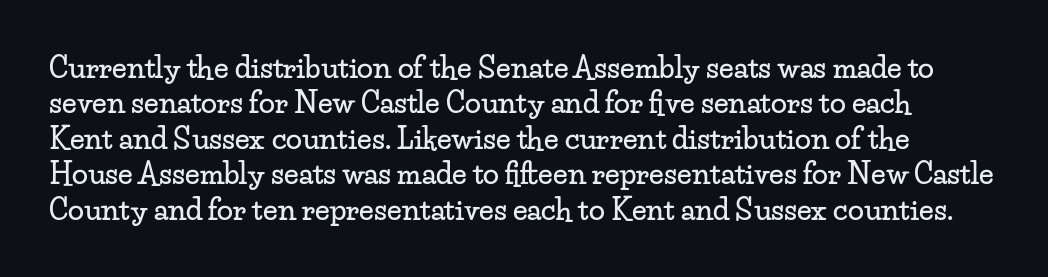
{"serif": "yes", "italic": "no", "width": "wide", "stroke_contrast": "low", "x_height": "small", "monospaced": "no", "underline": "no", "line_spacing_ratio": 1.22, "letter_spacing": "normal", "letter_spacing_em": 0.0, "glyph_px": 29}
